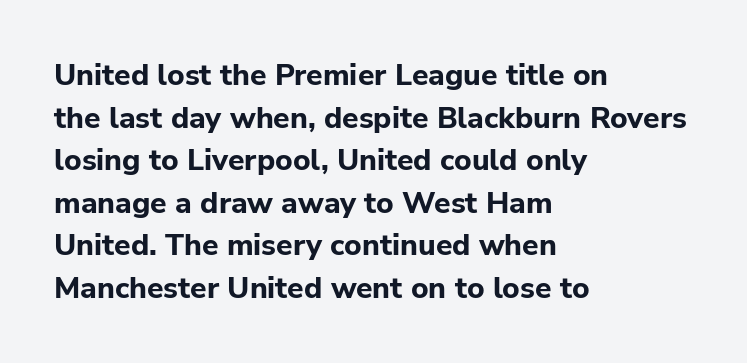
Q: Is the text bold? A: Yes.
Q: Is the text italic (slanted)? A: No, it is upright.
Q: Is the typeface a serif or a sans-serif typeface? A: Sans-serif.
Q: Is the text underlined? A: No.
Q: How is the paragraph aligned? A: Left-aligned.
Q: Is the spacing between letters normal or unusually wide? A: Normal.
Q: Is the spacing between lines tight, normal or loose? A: Normal.
Q: Width (condensed, normal, or wide)? A: Normal.
Q: Stroke contrast? A: Low.
Q: x-height? A: Medium.
Q: Monospaced? A: No.
